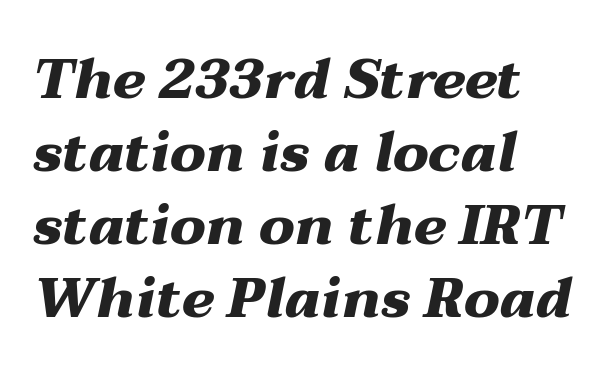
{"italic": "yes", "lean": "right", "slant_degrees": 12, "bold": "yes", "weight": "heavy", "width": "wide", "stroke_contrast": "medium", "x_height": "medium", "monospaced": "no", "underline": "no", "align": "left", "line_spacing": "normal", "line_spacing_ratio": 1.33, "letter_spacing": "normal", "letter_spacing_em": 0.0, "glyph_px": 55}
